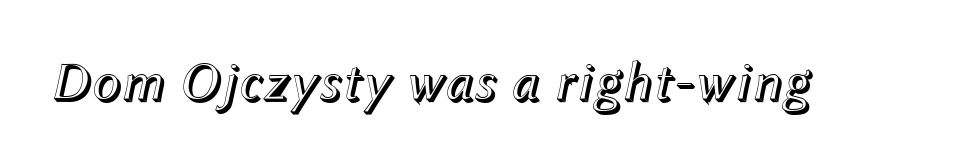
{"italic": "yes", "lean": "right", "slant_degrees": 12, "width": "normal", "x_height": "medium", "monospaced": "no", "underline": "no", "letter_spacing": "normal", "letter_spacing_em": 0.0, "glyph_px": 55}
